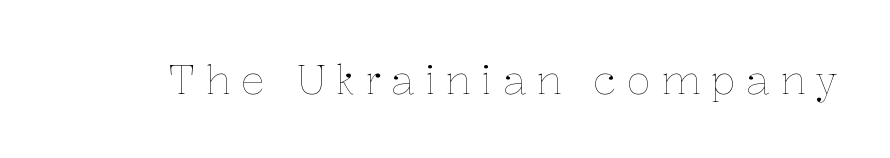
{"italic": "no", "bold": "no", "weight": "thin", "width": "normal", "stroke_contrast": "low", "x_height": "medium", "monospaced": "no", "underline": "no", "letter_spacing": "wide", "letter_spacing_em": 0.24, "glyph_px": 40}
